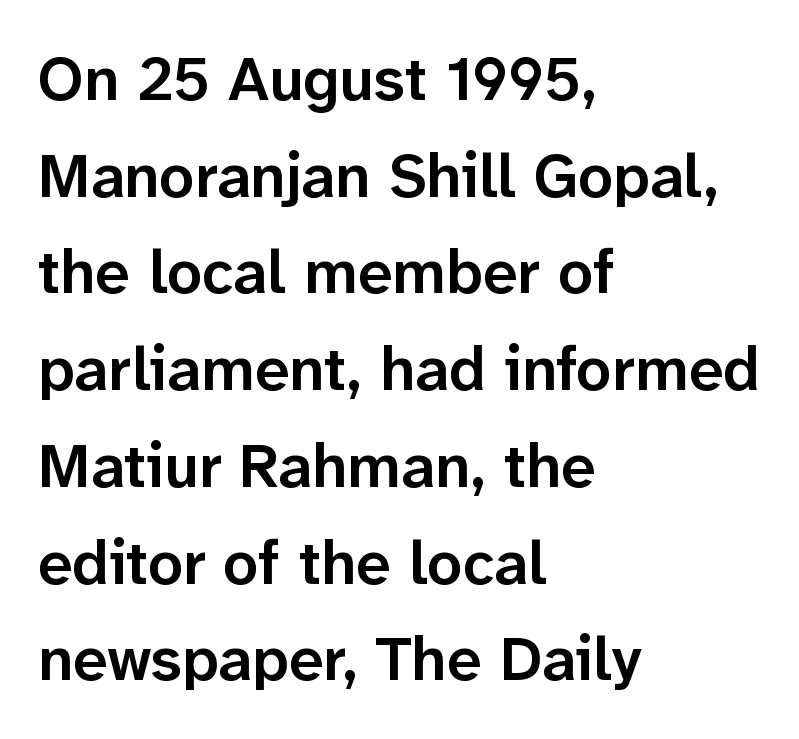
Q: Is the text bold? A: Semi-bold.
Q: Is the text italic (slanted)? A: No, it is upright.
Q: Is the typeface a serif or a sans-serif typeface? A: Sans-serif.
Q: Is the text underlined? A: No.
Q: How is the paragraph aligned? A: Left-aligned.
Q: Is the spacing between letters normal or unusually wide? A: Normal.
Q: Is the spacing between lines tight, normal or loose? A: Normal.
Q: Width (condensed, normal, or wide)? A: Normal.
Q: Stroke contrast? A: Low.
Q: x-height? A: Medium.
Q: Monospaced? A: No.
